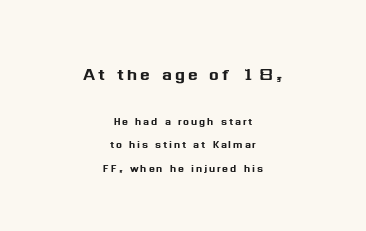
The image shows 23 px text type, upright; set centered, normal line spacing (1.67x), not underlined; the first (top) block is 1.64x larger.
